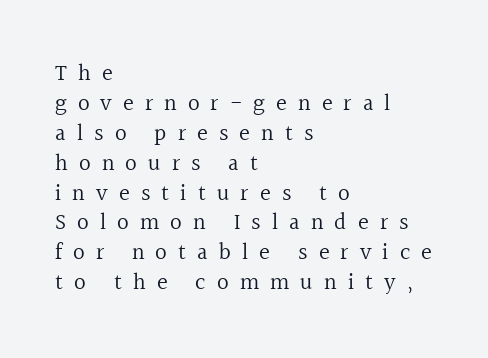
Letter spacing: wide. The paragraph shown leans on its left margin. The strokes carry an ordinary text weight at most. The leading is moderate, giving the passage an even texture.
